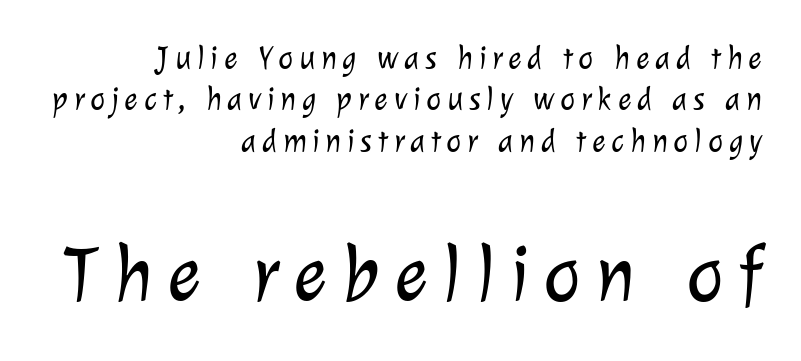
{"serif": "no", "bold": "no", "weight": "light", "width": "normal", "stroke_contrast": "low", "x_height": "medium", "monospaced": "no", "underline": "no", "align": "right", "line_spacing": "normal", "line_spacing_ratio": 1.29, "larger_block": "second", "size_ratio": 2.5, "glyph_px": 80}
